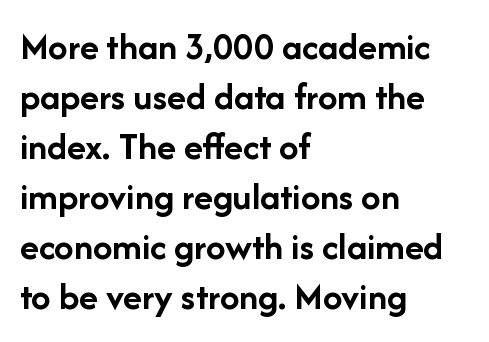
The image shows 39 px semibold sans-serif type, upright; set left-aligned, normal line spacing (1.28x), normal letter spacing, not underlined; low stroke contrast and a medium x-height.
